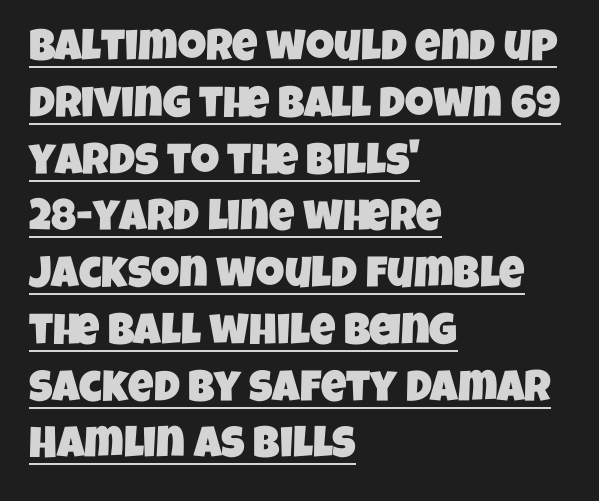
Q: Is the typeface a serif or a sans-serif typeface? A: Sans-serif.
Q: Is the text underlined? A: Yes.
Q: How is the paragraph aligned? A: Left-aligned.
Q: Is the spacing between letters normal or unusually wide? A: Normal.
Q: Is the spacing between lines tight, normal or loose? A: Normal.
Q: Width (condensed, normal, or wide)? A: Condensed.
Q: Stroke contrast? A: Low.
Q: x-height? A: Large.
Q: Monospaced? A: No.
